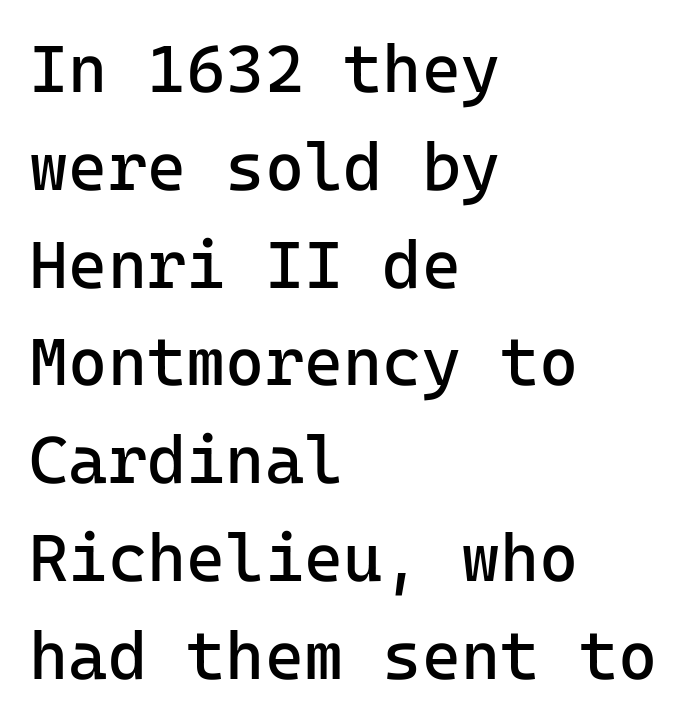
{"serif": "no", "italic": "no", "bold": "no", "weight": "regular", "width": "normal", "stroke_contrast": "low", "x_height": "medium", "monospaced": "yes", "underline": "no", "align": "left", "line_spacing": "normal", "line_spacing_ratio": 1.46, "letter_spacing": "normal", "letter_spacing_em": 0.0, "glyph_px": 67}
